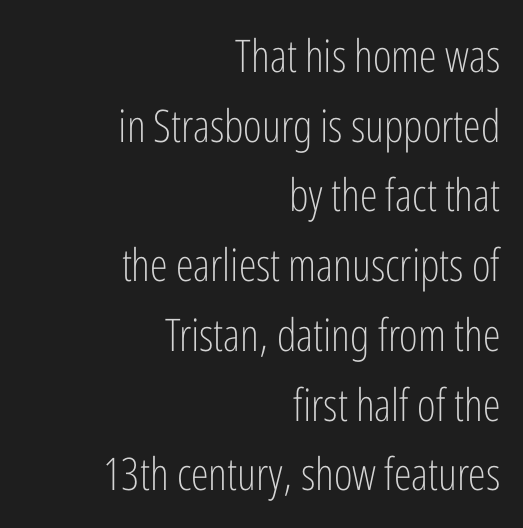
Q: Is the text bold? A: No.
Q: Is the text italic (slanted)? A: No, it is upright.
Q: Is the typeface a serif or a sans-serif typeface? A: Sans-serif.
Q: Is the text underlined? A: No.
Q: How is the paragraph aligned? A: Right-aligned.
Q: Is the spacing between letters normal or unusually wide? A: Normal.
Q: Is the spacing between lines tight, normal or loose? A: Normal.
Q: Width (condensed, normal, or wide)? A: Condensed.
Q: Stroke contrast? A: Low.
Q: x-height? A: Medium.
Q: Monospaced? A: No.
